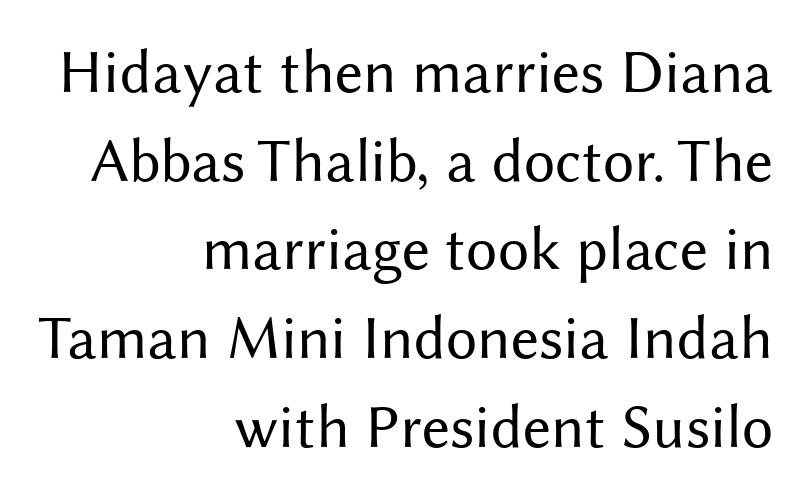
The image shows 62 px regular-weight sans-serif type, upright; set right-aligned, normal line spacing (1.43x), normal letter spacing, not underlined; medium stroke contrast and a medium x-height.
